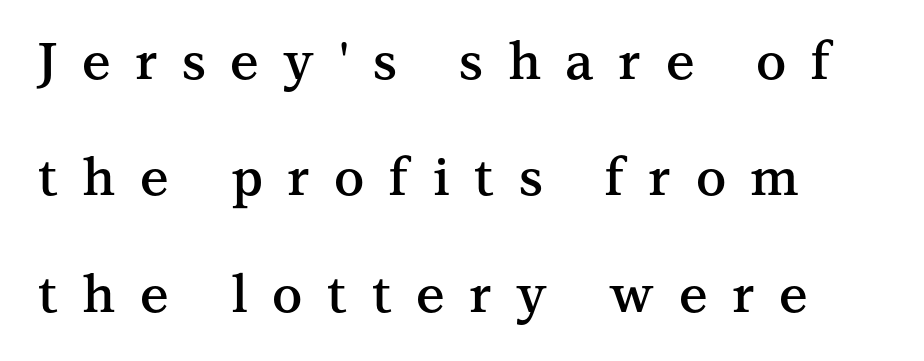
{"serif": "yes", "italic": "no", "bold": "semi", "weight": "semibold", "width": "normal", "stroke_contrast": "medium", "x_height": "medium", "monospaced": "no", "underline": "no", "align": "left", "line_spacing": "loose", "line_spacing_ratio": 2.28, "letter_spacing": "wide", "letter_spacing_em": 0.48, "glyph_px": 51}
